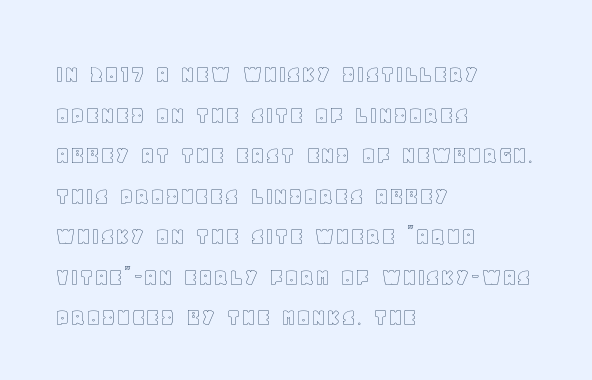
This rendering features lettering with no underline. How are the letters spaced? Ordinarily, with no added tracking. The setting favours the left margin, as ordinary paragraphs usually do. Does the lettering tilt? It doesn't — this is upright. Summary of vertical rhythm: regular, with standard interline spacing.
